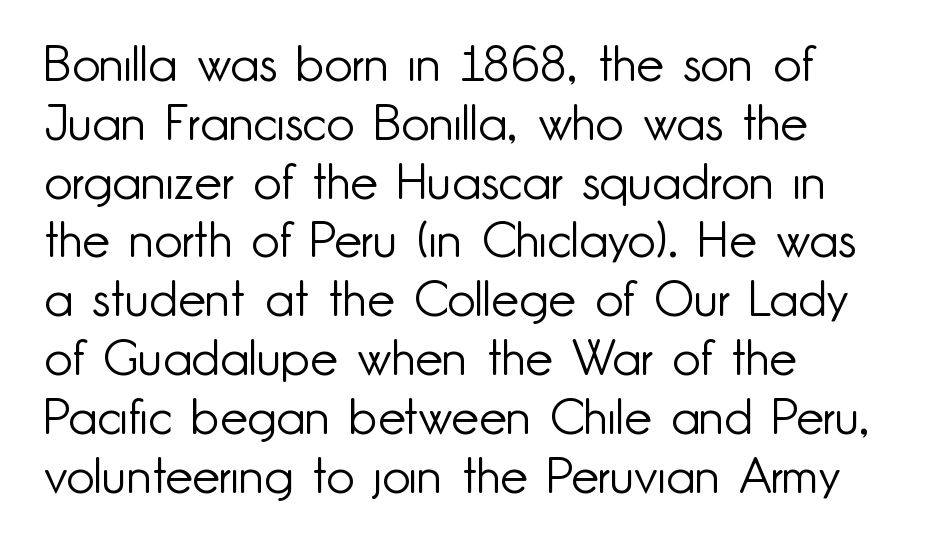
Q: Is the text bold? A: No.
Q: Is the text italic (slanted)? A: No, it is upright.
Q: Is the typeface a serif or a sans-serif typeface? A: Sans-serif.
Q: Is the text underlined? A: No.
Q: How is the paragraph aligned? A: Left-aligned.
Q: Is the spacing between letters normal or unusually wide? A: Normal.
Q: Width (condensed, normal, or wide)? A: Normal.
Q: Stroke contrast? A: Low.
Q: x-height? A: Small.
Q: Monospaced? A: No.
